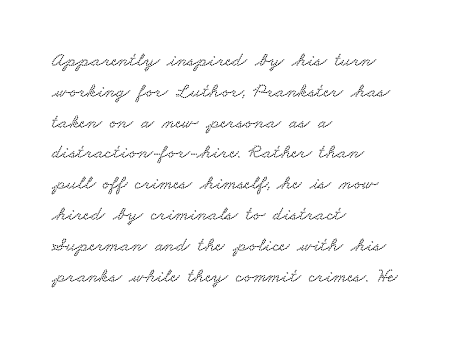
The rendering uses a moderate line-height, typical for paragraphs. The rendering keeps characters at their native spacing. Teacher's note: observe the even left margin — that is flush-left alignment. The string is rendered with underlining switched off.
